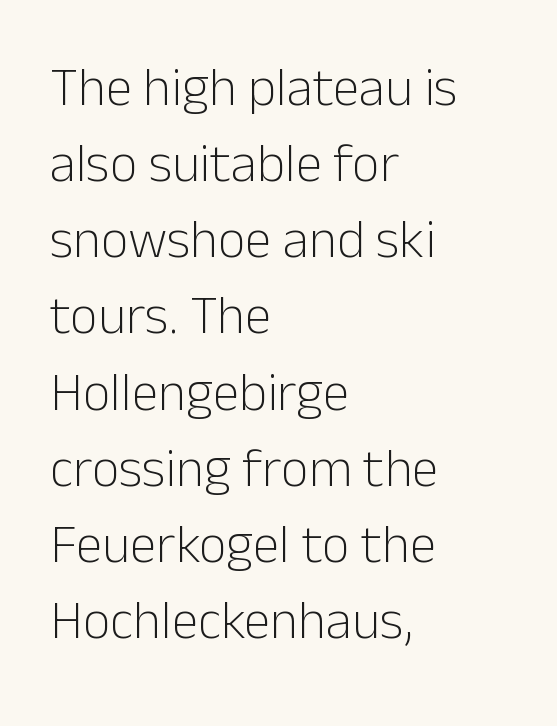
Q: Is the text bold? A: No.
Q: Is the text italic (slanted)? A: No, it is upright.
Q: Is the typeface a serif or a sans-serif typeface? A: Sans-serif.
Q: Is the text underlined? A: No.
Q: How is the paragraph aligned? A: Left-aligned.
Q: Is the spacing between letters normal or unusually wide? A: Normal.
Q: Is the spacing between lines tight, normal or loose? A: Normal.
Q: Width (condensed, normal, or wide)? A: Normal.
Q: Stroke contrast? A: Low.
Q: x-height? A: Medium.
Q: Monospaced? A: No.
